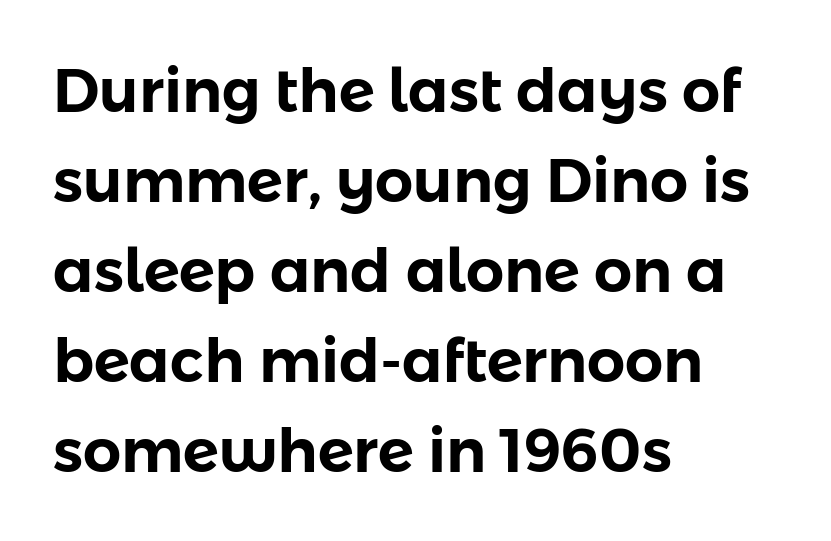
The image shows 60 px sans-serif type, upright; set left-aligned, normal line spacing (1.5x), normal letter spacing, not underlined; low stroke contrast and a medium x-height.
